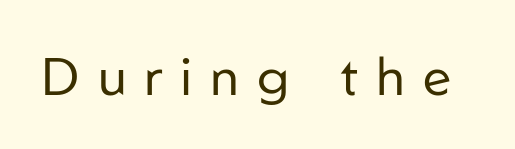
Q: Is the text bold? A: No.
Q: Is the text italic (slanted)? A: No, it is upright.
Q: Is the typeface a serif or a sans-serif typeface? A: Sans-serif.
Q: Is the text underlined? A: No.
Q: Is the spacing between letters normal or unusually wide? A: Unusually wide.
Q: Width (condensed, normal, or wide)? A: Normal.
Q: Stroke contrast? A: Low.
Q: x-height? A: Medium.
Q: Monospaced? A: No.
